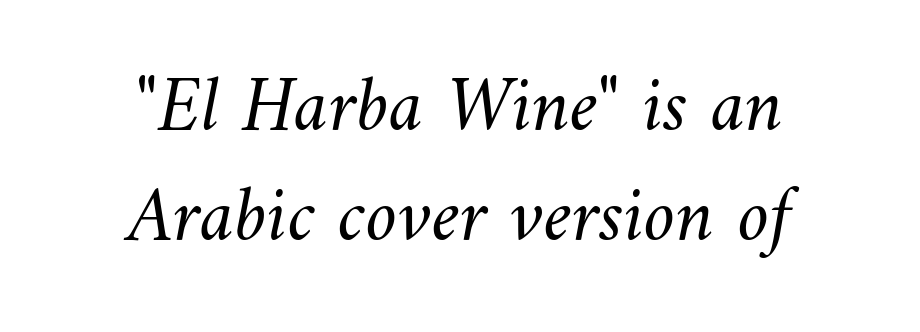
The image shows 79 px light type; set centered, normal line spacing (1.39x), normal letter spacing, not underlined; medium stroke contrast and a small x-height.
